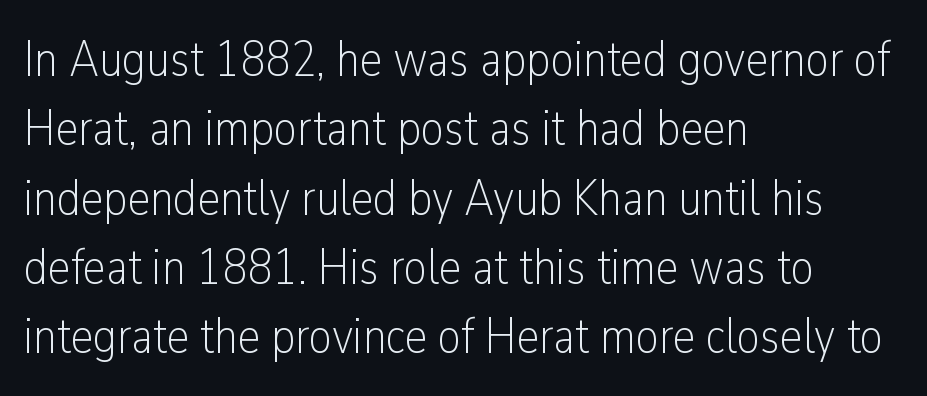
If you drew a line through each stem, it would be perfectly vertical. The passage shown is typed in a proportional face where columns would drift. Bold? No — there's no thickening of the strokes. These lines are composed in type without serifs. The paragraph shown leans on its left margin. Tracking value appears to be zero — textbook default spacing.
